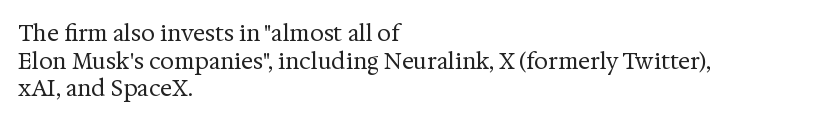
The image shows 22 px text type, upright; set left-aligned, normal line spacing (1.26x), normal letter spacing, not underlined.
